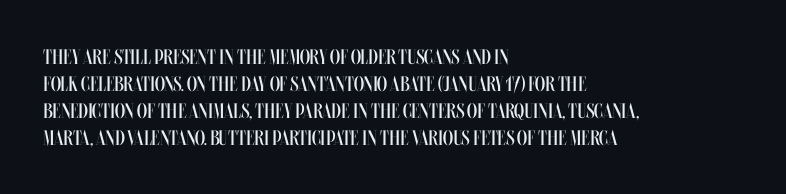
The image shows 21 px text type, upright; set left-aligned, normal line spacing (1.29x), normal letter spacing, not underlined.
